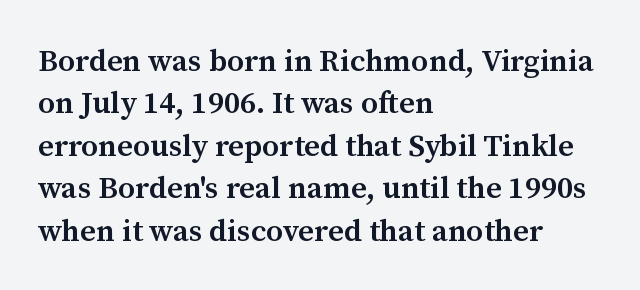
The image shows 31 px semibold serif type, upright; set left-aligned, normal line spacing (1.37x), normal letter spacing, not underlined; medium stroke contrast and a medium x-height.
